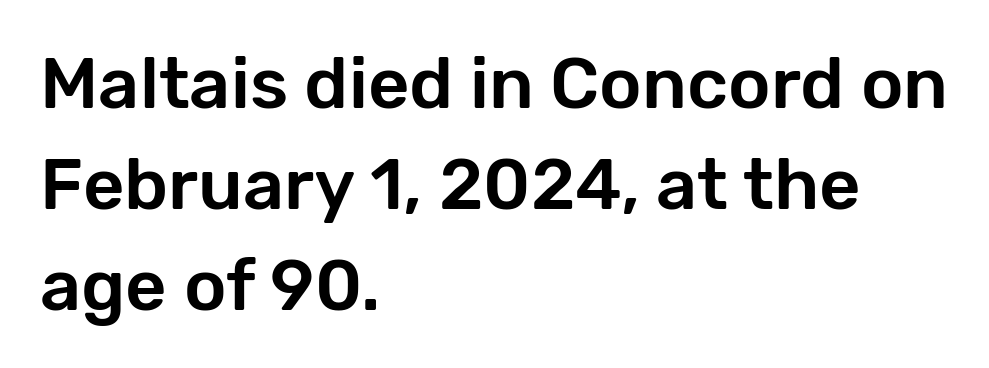
The image shows 72 px sans-serif type, upright; set left-aligned, normal line spacing (1.4x), normal letter spacing, not underlined; low stroke contrast and a medium x-height.
